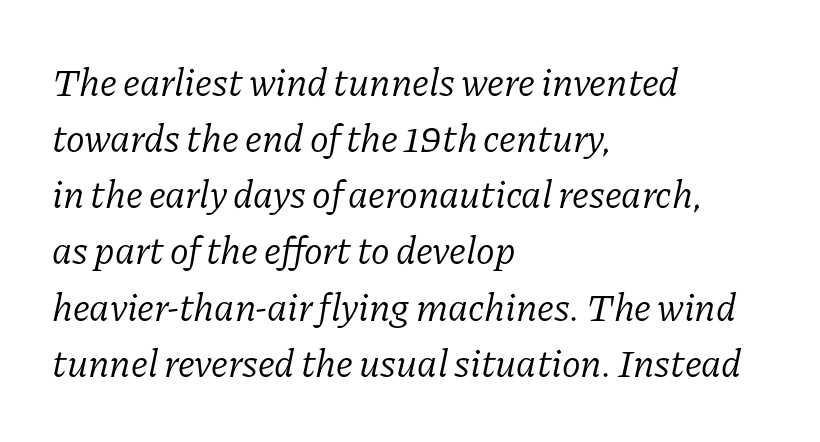
The font family rendered here belongs to the serif group. The passage shown has conventional tracking throughout. Heft: none added — not bold. Each letter keeps its own natural width here, so spacing adapts to shape. The compositor pushed each line to the left boundary. The designer left line spacing at the default.
